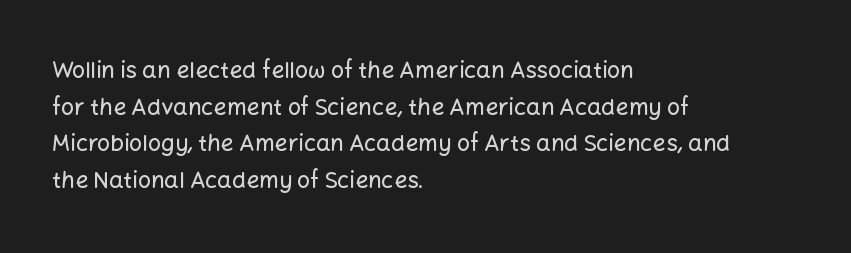
{"italic": "no", "underline": "no", "align": "left", "line_spacing": "normal", "line_spacing_ratio": 1.59, "letter_spacing": "normal", "letter_spacing_em": 0.0, "glyph_px": 23}
